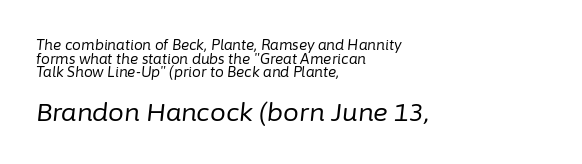
Q: Is the text bold? A: No.
Q: Is the text italic (slanted)? A: Yes, it leans right by about 6 degrees.
Q: Is the text underlined? A: No.
Q: How is the paragraph aligned? A: Left-aligned.
Q: Is the spacing between letters normal or unusually wide? A: Normal.
Q: Is the spacing between lines tight, normal or loose? A: Tight.
Q: Which block of text is set in a larger size, the first (top) or the second (bottom)? A: The second (bottom) one.
